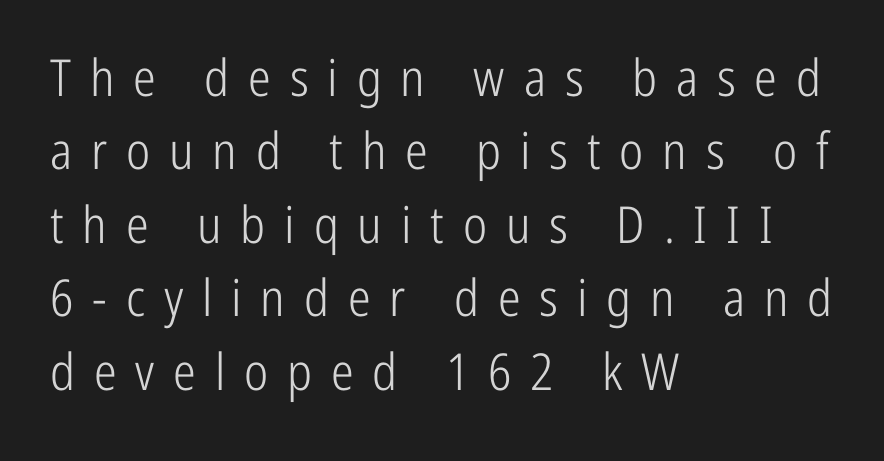
On a weight scale, this lands at 450 or below. The face used here is proportionally spaced, like ordinary book or web type. Compared with a centered layout, this one pins lines to the left instead. These lines are composed in type without serifs. Inter-character spacing is expanded well beyond the font's built-in metrics.
